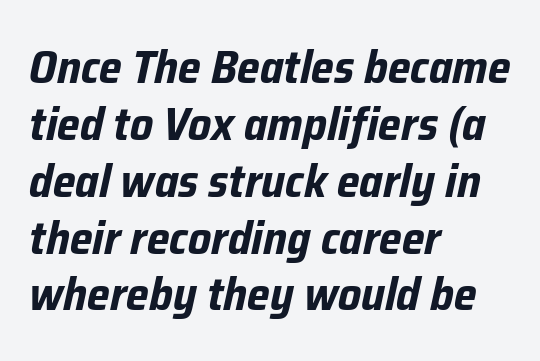
{"italic": "yes", "lean": "right", "slant_degrees": 12, "bold": "yes", "weight": "bold", "width": "condensed", "stroke_contrast": "low", "x_height": "medium", "monospaced": "no", "underline": "no", "align": "left", "line_spacing_ratio": 1.21, "letter_spacing": "normal", "letter_spacing_em": 0.0, "glyph_px": 47}
